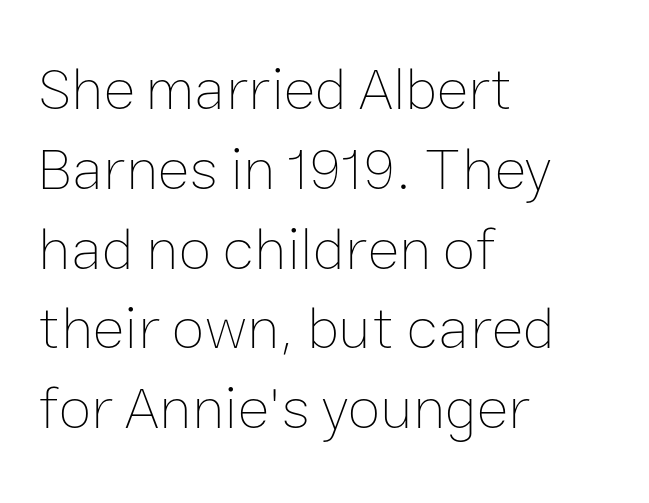
The image shows 60 px thin type, upright; set left-aligned, normal line spacing (1.33x), normal letter spacing, not underlined; low stroke contrast and a medium x-height.
